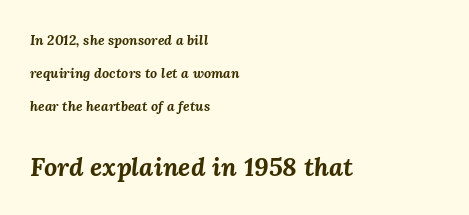
The area under the type is left untouched. In CSS terms this would be text-align: left. Rows of type keep a wide berth in the vertical direction. Rendered with sloped, italic letterforms.
